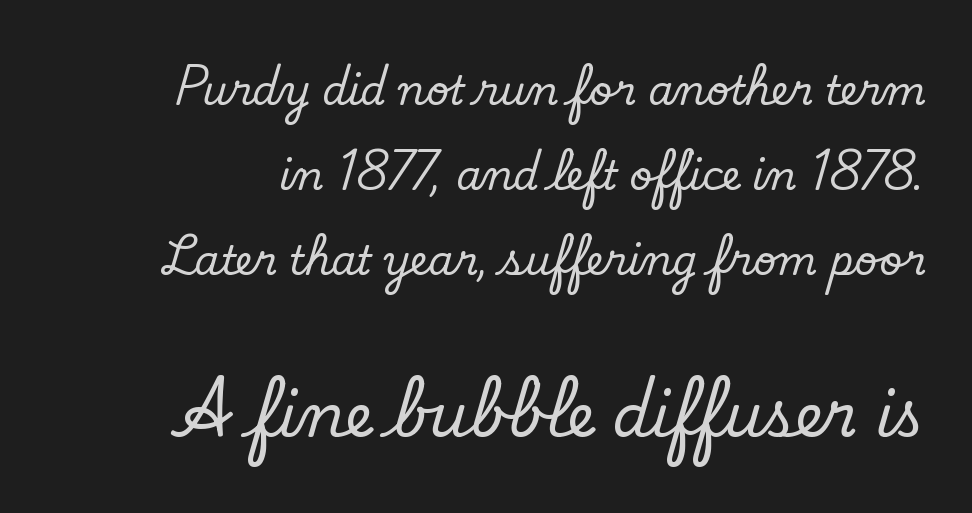
Glance below the letters and you will spot only blank space. Small over large — that's the arrangement of the two blocks here. These lines keep a tight, regular rhythm from letter to letter. This sample uses a serif face. The passage shown is typed in a proportional face where columns would drift.
